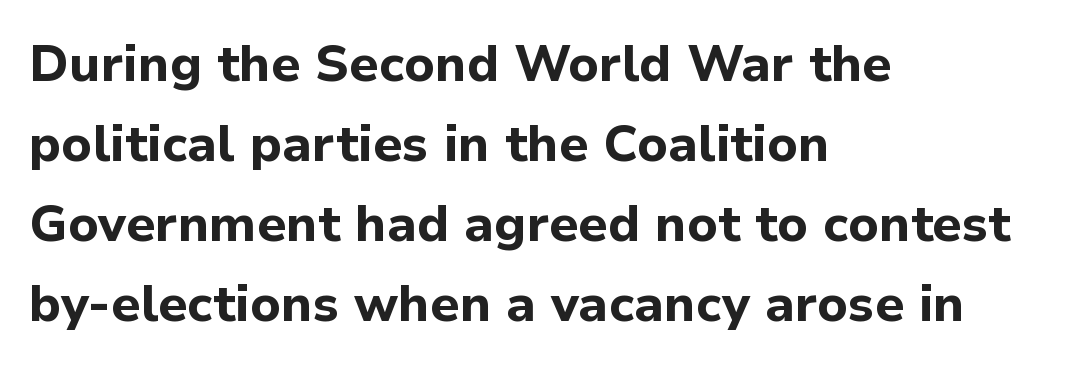
Q: Is the text bold? A: Yes.
Q: Is the text italic (slanted)? A: No, it is upright.
Q: Is the typeface a serif or a sans-serif typeface? A: Sans-serif.
Q: Is the text underlined? A: No.
Q: How is the paragraph aligned? A: Left-aligned.
Q: Is the spacing between letters normal or unusually wide? A: Normal.
Q: Is the spacing between lines tight, normal or loose? A: Normal.
Q: Width (condensed, normal, or wide)? A: Normal.
Q: Stroke contrast? A: Low.
Q: x-height? A: Medium.
Q: Monospaced? A: No.
